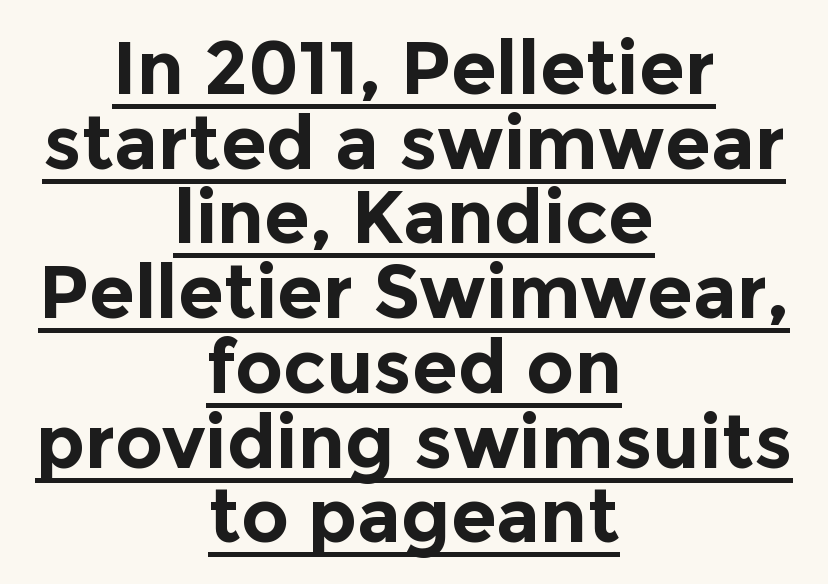
Compared with typical paragraphs, the rows here are closer together. Emphasis is given by a line drawn under the lettering. Here the glyphs are tracked normally, forming tight word shapes. These lines are rendered in a variable-pitch font. Centered paragraph, ragged on both sides.
